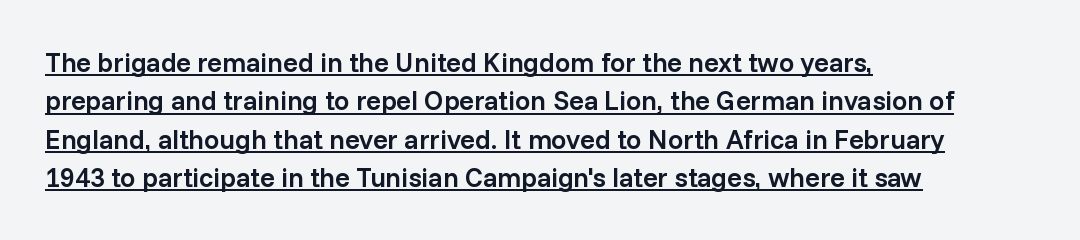
Q: Is the text bold? A: Semi-bold.
Q: Is the text italic (slanted)? A: No, it is upright.
Q: Is the text underlined? A: Yes.
Q: How is the paragraph aligned? A: Left-aligned.
Q: Is the spacing between letters normal or unusually wide? A: Normal.
Q: Is the spacing between lines tight, normal or loose? A: Normal.
